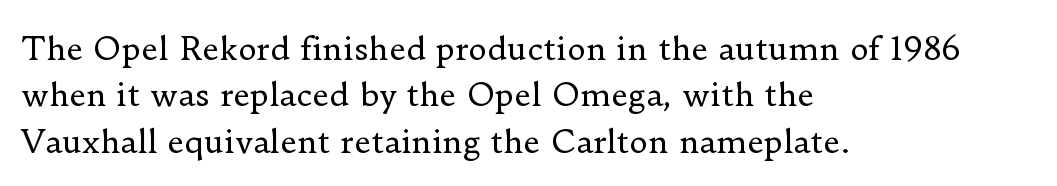
The image shows 32 px regular-weight serif type, upright; set left-aligned, normal line spacing (1.45x), normal letter spacing, not underlined; low stroke contrast and a small x-height.
